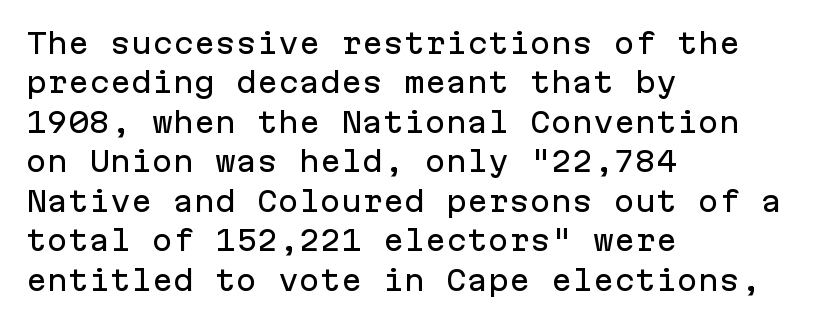
The image shows 28 px sans-serif type, upright, monospaced; set left-aligned, normal line spacing (1.41x), normal letter spacing, not underlined; low stroke contrast and a medium x-height.
